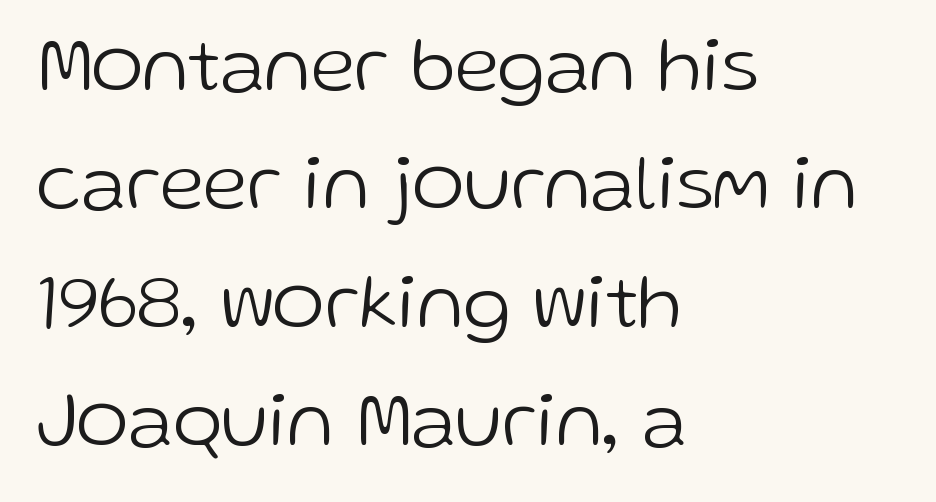
Q: Is the text bold? A: No.
Q: Is the text italic (slanted)? A: No, it is upright.
Q: Is the typeface a serif or a sans-serif typeface? A: Sans-serif.
Q: Is the text underlined? A: No.
Q: How is the paragraph aligned? A: Left-aligned.
Q: Is the spacing between letters normal or unusually wide? A: Normal.
Q: Is the spacing between lines tight, normal or loose? A: Normal.
Q: Width (condensed, normal, or wide)? A: Normal.
Q: Stroke contrast? A: Low.
Q: x-height? A: Medium.
Q: Monospaced? A: No.
